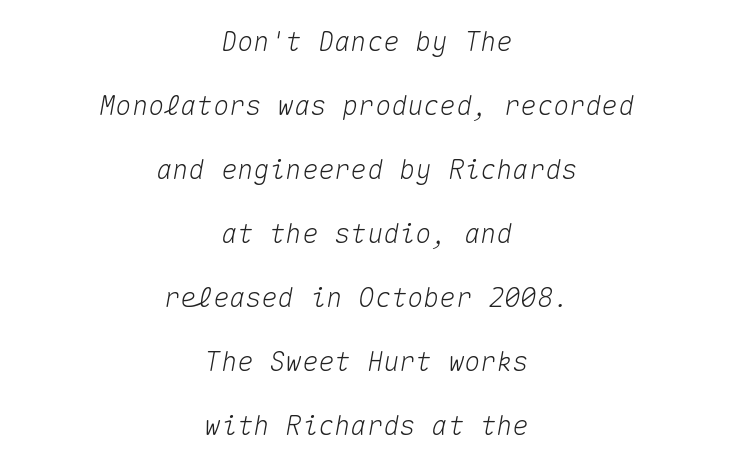
Q: Is the text italic (slanted)? A: Yes, it leans right by about 10 degrees.
Q: Is the text underlined? A: No.
Q: How is the paragraph aligned? A: Centered.
Q: Is the spacing between letters normal or unusually wide? A: Normal.
Q: Is the spacing between lines tight, normal or loose? A: Loose.
